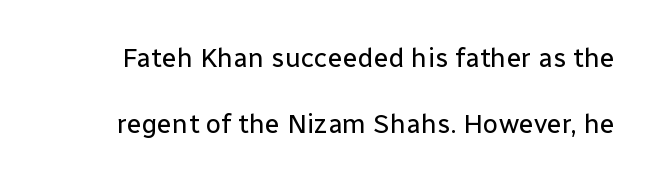
Here the glyphs are tracked normally, forming tight word shapes. Baseline-to-baseline distance is far greater than the letter height. Only glyphs here, with clear space below each row. The type sits square on the baseline with zero lean.
